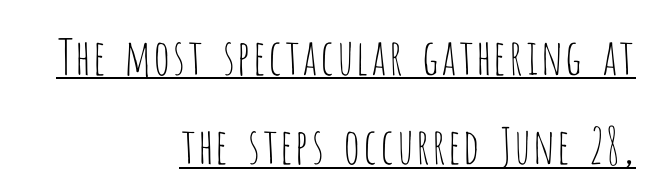
A typesetter would call this proportional, since set widths differ per character. The typesetter has applied underlining to the passage shown. How are the letters spaced? Ordinarily, with no added tracking. The weight tops out at a normal text grade.
